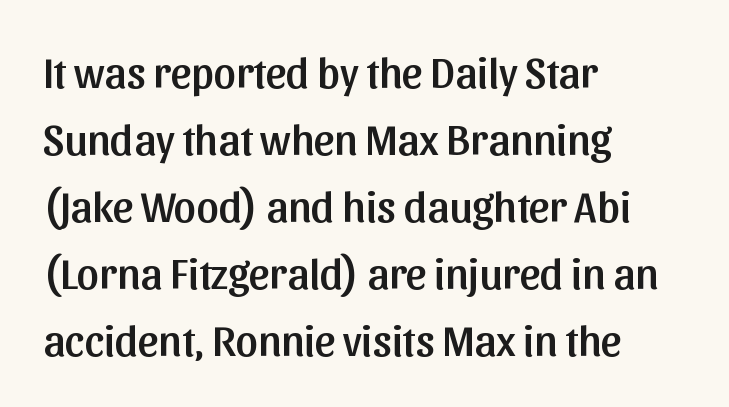
I'd call this a sans setting — the letters go barefoot. The passage shown stacks its lines at a standard gap. Spacing between characters is what you'd get straight out of the box. This is the regular roman posture of the typeface. The rendering uses natural spacing where letterforms have individual widths.
